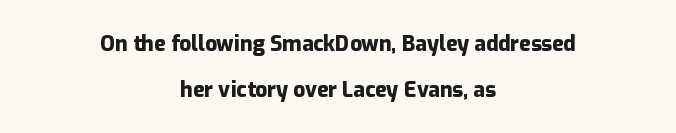
Q: Is the text bold? A: Yes.
Q: Is the text italic (slanted)? A: No, it is upright.
Q: Is the text underlined? A: No.
Q: How is the paragraph aligned? A: Centered.
Q: Is the spacing between letters normal or unusually wide? A: Normal.
Q: Is the spacing between lines tight, normal or loose? A: Loose.
